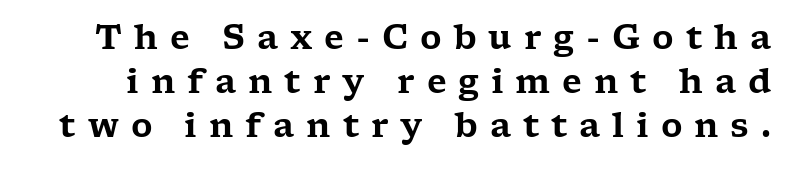
This rendering employs a face with finishing strokes, i.e., a serif. Just letters on the line, the space beneath them empty. Short note: letters widely spaced. The lines sit at an ordinary, default distance from one another. A typesetter would mark this as roman, not italic.
